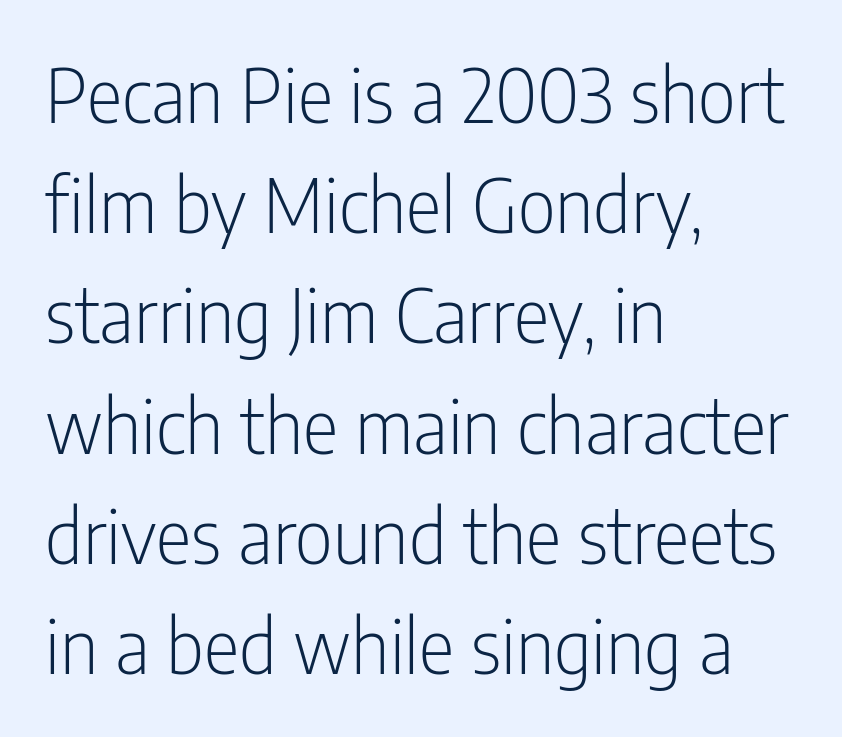
The image shows 75 px light, condensed sans-serif type, upright; set left-aligned, normal line spacing (1.47x), normal letter spacing, not underlined; low stroke contrast and a medium x-height.
